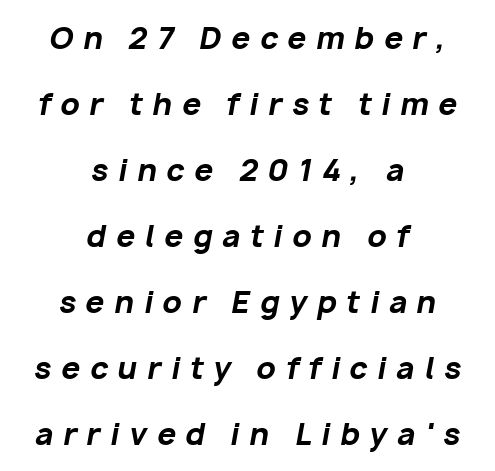
Q: Is the text bold? A: Yes.
Q: Is the text italic (slanted)? A: Yes, it leans right by about 10 degrees.
Q: Is the text underlined? A: No.
Q: How is the paragraph aligned? A: Centered.
Q: Is the spacing between letters normal or unusually wide? A: Unusually wide.
Q: Is the spacing between lines tight, normal or loose? A: Loose.
Q: Width (condensed, normal, or wide)? A: Normal.
Q: Stroke contrast? A: Low.
Q: x-height? A: Medium.
Q: Monospaced? A: No.
